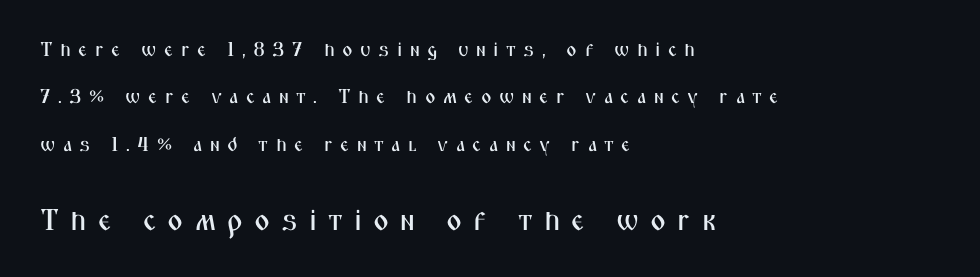
The setting favours the left margin, as ordinary paragraphs usually do. Any mark beneath the type? The region is blank. This sample trades compactness for vertical openness between lines. The letters advance in unequal steps, a hallmark of proportional type. Small over large — that's the arrangement of the two blocks here.
